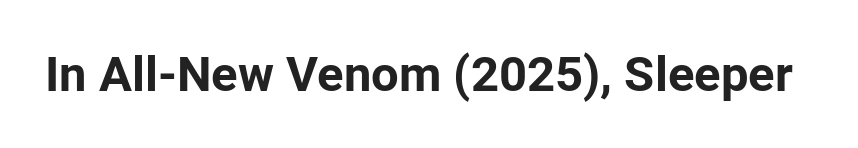
{"serif": "no", "italic": "no", "bold": "yes", "weight": "bold", "width": "normal", "stroke_contrast": "low", "x_height": "medium", "monospaced": "no", "underline": "no", "letter_spacing": "normal", "letter_spacing_em": 0.0, "glyph_px": 49}
